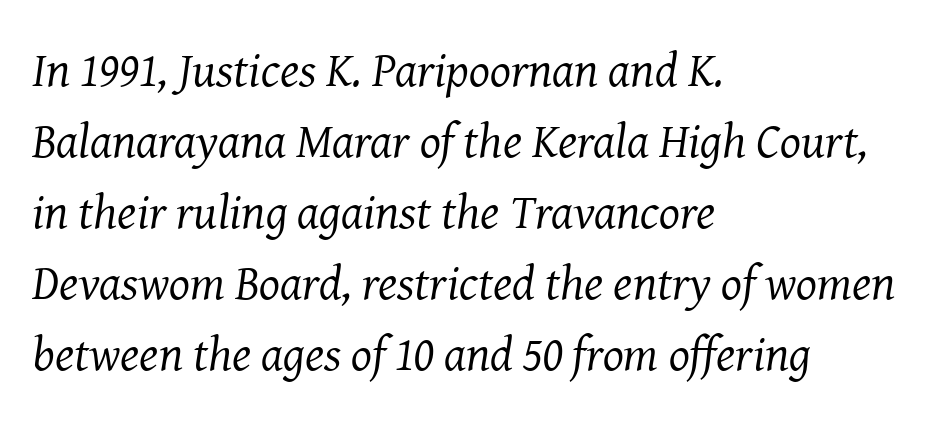
{"serif": "yes", "italic": "yes", "lean": "right", "slant_degrees": 8, "bold": "no", "weight": "regular", "width": "normal", "stroke_contrast": "medium", "x_height": "medium", "monospaced": "no", "underline": "no", "align": "left", "line_spacing": "normal", "line_spacing_ratio": 1.45, "letter_spacing": "normal", "letter_spacing_em": 0.0, "glyph_px": 49}
